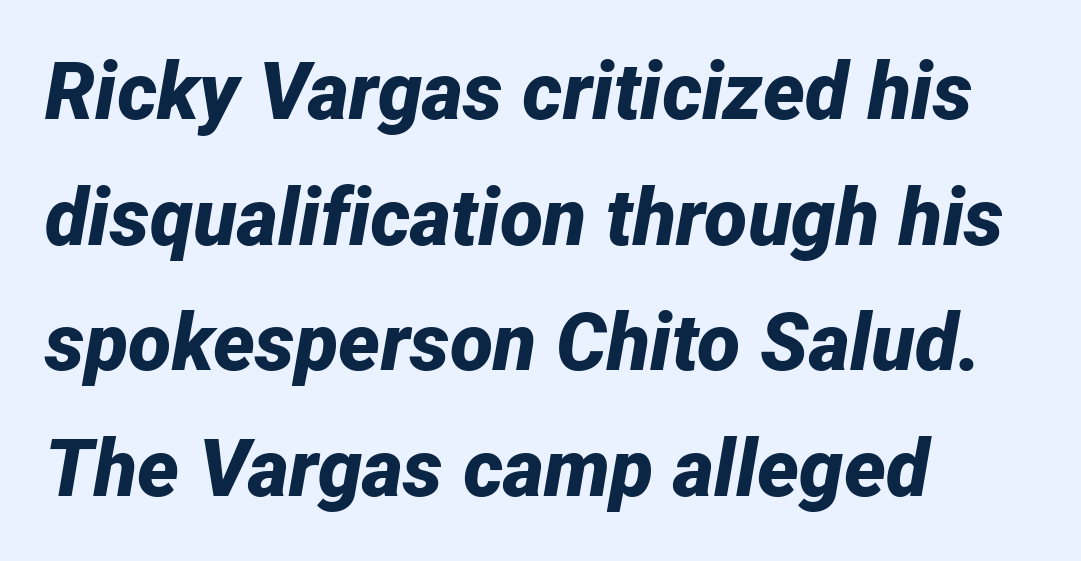
The passage shown leans; its letterforms are oblique. In terms of weight, the rendering is a true, heavy bold. Any mark beneath the type? The region is blank. Spacing between characters is what you'd get straight out of the box. The designer left line spacing at the default.
